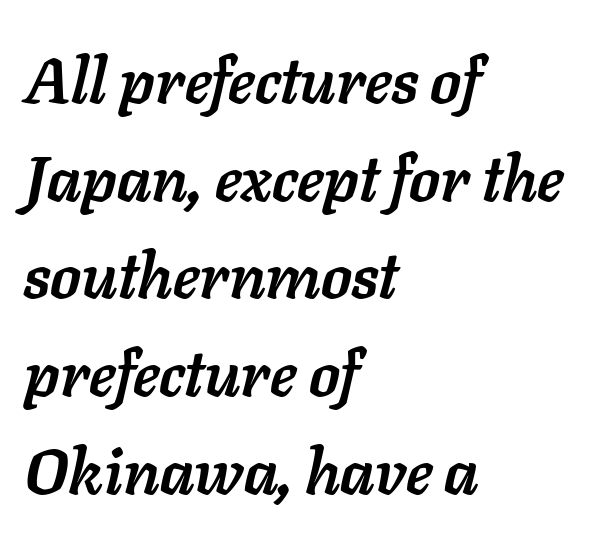
Chunky letters — that's bold for sure. Designer's note — italics engaged. Characters follow at the spacing the type designer built in. This rendering uses left alignment, leaving the right contour irregular.
